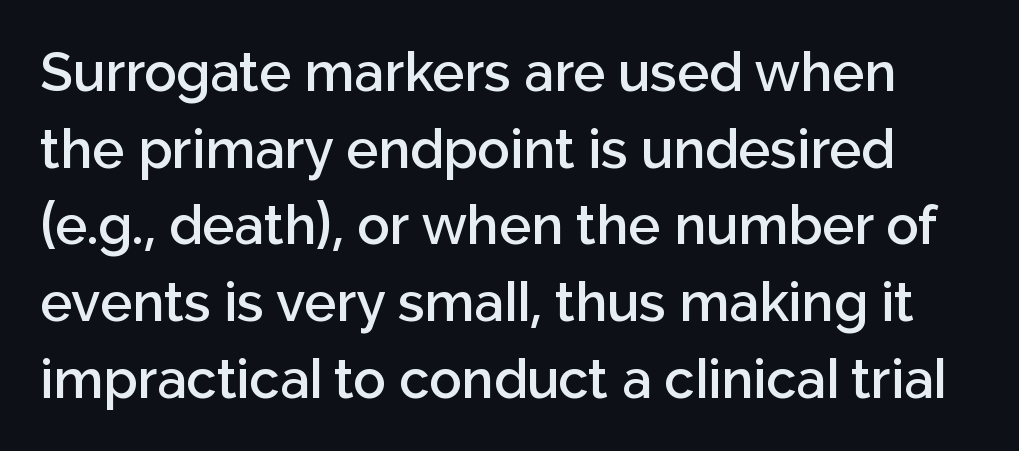
Q: Is the text bold? A: Semi-bold.
Q: Is the text italic (slanted)? A: No, it is upright.
Q: Is the typeface a serif or a sans-serif typeface? A: Sans-serif.
Q: Is the text underlined? A: No.
Q: Is the spacing between letters normal or unusually wide? A: Normal.
Q: Is the spacing between lines tight, normal or loose? A: Normal.
Q: Width (condensed, normal, or wide)? A: Normal.
Q: Stroke contrast? A: Low.
Q: x-height? A: Medium.
Q: Monospaced? A: No.
